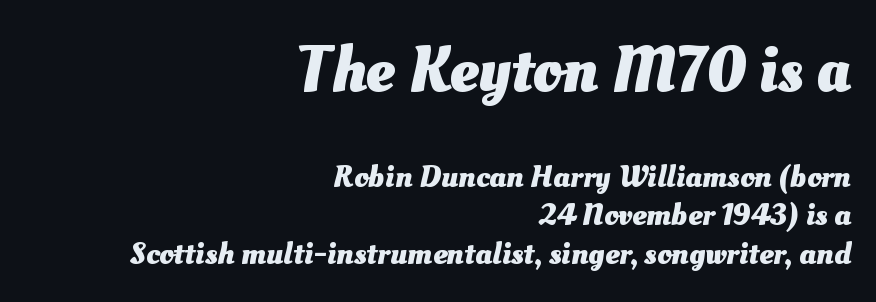
Q: Is the text bold? A: Yes.
Q: Is the text underlined? A: No.
Q: How is the paragraph aligned? A: Right-aligned.
Q: Is the spacing between letters normal or unusually wide? A: Normal.
Q: Which block of text is set in a larger size, the first (top) or the second (bottom)? A: The first (top) one.
Q: Width (condensed, normal, or wide)? A: Normal.
Q: Stroke contrast? A: Medium.
Q: x-height? A: Small.
Q: Monospaced? A: No.
